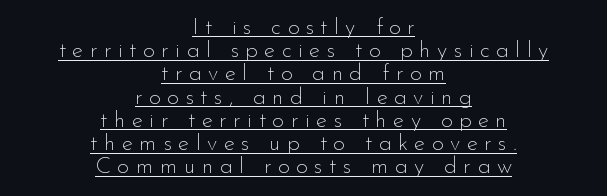
The space between consecutive lines is stingy. Characters remain perfectly vertical along every line. On a weight scale, this lands at 450 or below. The rendering uses the underline text-decoration. Teacher's note: observe the equal gaps on both sides — that is centered alignment. Words appear elongated and porous because spacing is wide.
